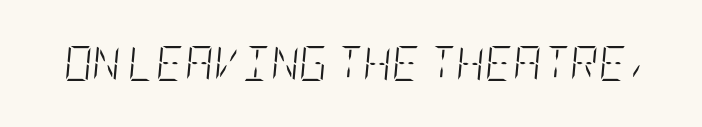
The image shows 35 px light, condensed type, italic (leaning right); set normal letter spacing, not underlined; low stroke contrast and a large x-height.
